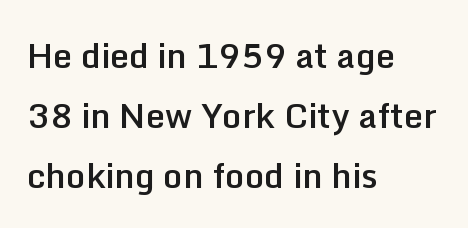
The image shows 34 px semibold sans-serif type, upright; set left-aligned, line spacing 1.76x, normal letter spacing, not underlined; low stroke contrast and a medium x-height.
